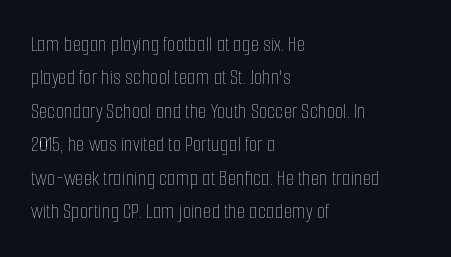
Q: Is the text bold? A: No.
Q: Is the text italic (slanted)? A: No, it is upright.
Q: Is the text underlined? A: No.
Q: How is the paragraph aligned? A: Left-aligned.
Q: Is the spacing between letters normal or unusually wide? A: Normal.
Q: Is the spacing between lines tight, normal or loose? A: Normal.
